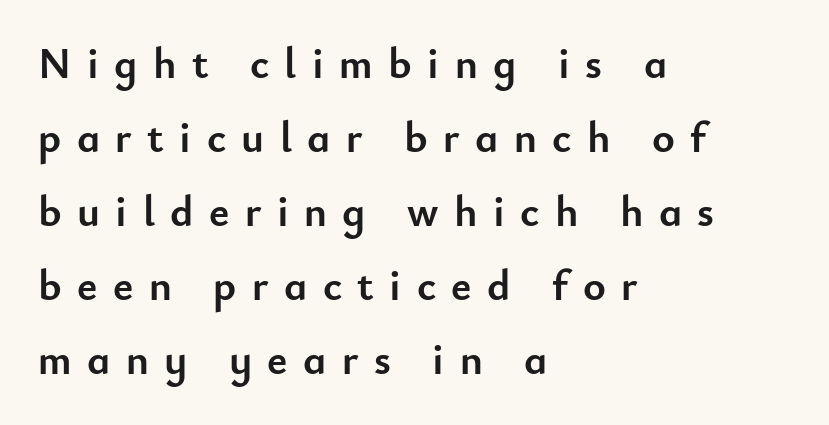
Lines of text with bare space underneath. These lines are rendered in a variable-pitch font. The lettering stays uniformly vertical, giving the passage a roman look. The font family rendered here belongs to the sans-serif group. The paragraph has a hard left edge and a soft right edge.
